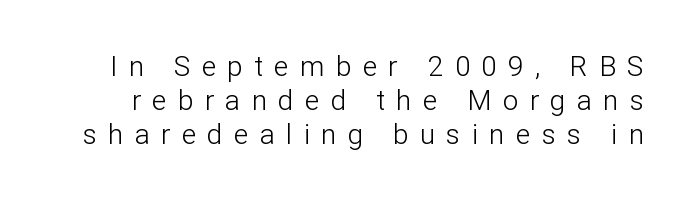
Q: Is the text bold? A: No.
Q: Is the text italic (slanted)? A: No, it is upright.
Q: Is the typeface a serif or a sans-serif typeface? A: Sans-serif.
Q: Is the text underlined? A: No.
Q: Is the spacing between letters normal or unusually wide? A: Unusually wide.
Q: Width (condensed, normal, or wide)? A: Normal.
Q: Stroke contrast? A: Low.
Q: x-height? A: Medium.
Q: Monospaced? A: No.
